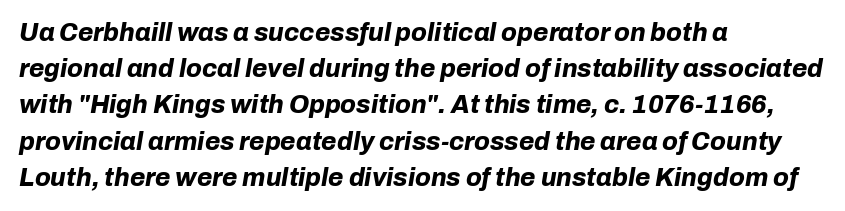
{"italic": "yes", "lean": "right", "slant_degrees": 10, "bold": "yes", "underline": "no", "align": "left", "line_spacing": "normal", "line_spacing_ratio": 1.45, "letter_spacing": "normal", "letter_spacing_em": 0.0, "glyph_px": 25}
